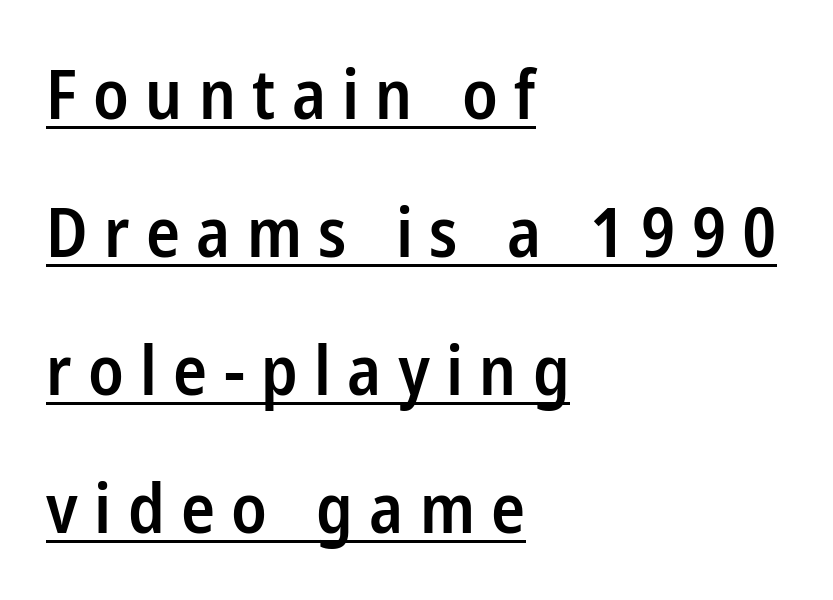
Q: Is the text bold? A: Semi-bold.
Q: Is the text italic (slanted)? A: No, it is upright.
Q: Is the typeface a serif or a sans-serif typeface? A: Sans-serif.
Q: Is the text underlined? A: Yes.
Q: How is the paragraph aligned? A: Left-aligned.
Q: Is the spacing between letters normal or unusually wide? A: Unusually wide.
Q: Is the spacing between lines tight, normal or loose? A: Loose.
Q: Width (condensed, normal, or wide)? A: Condensed.
Q: Stroke contrast? A: Low.
Q: x-height? A: Medium.
Q: Monospaced? A: No.
